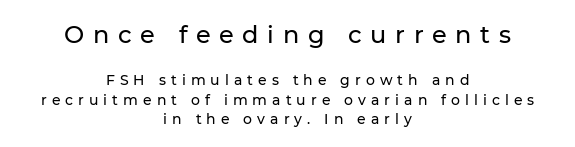
The image shows 24 px text type, upright; set centered, normal line spacing (1.38x), unusually wide letter spacing (+0.36 em), not underlined; the first (top) block is 1.71x larger.
